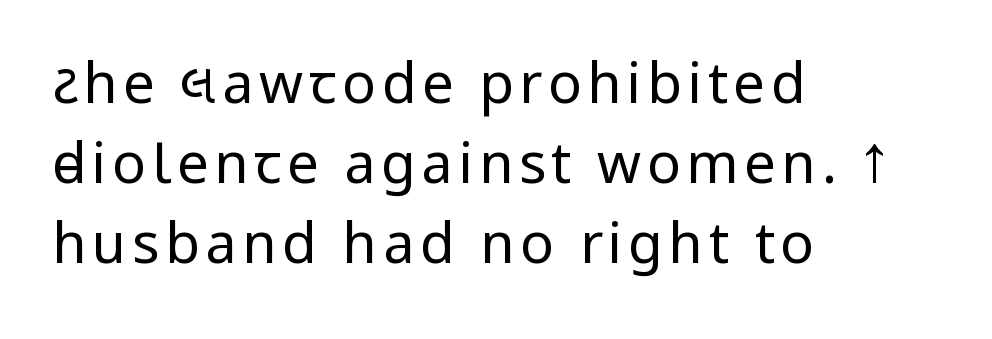
Q: Is the text bold? A: No.
Q: Is the text italic (slanted)? A: No, it is upright.
Q: Is the typeface a serif or a sans-serif typeface? A: Sans-serif.
Q: Is the text underlined? A: No.
Q: How is the paragraph aligned? A: Left-aligned.
Q: Is the spacing between lines tight, normal or loose? A: Normal.
Q: Width (condensed, normal, or wide)? A: Condensed.
Q: Stroke contrast? A: Low.
